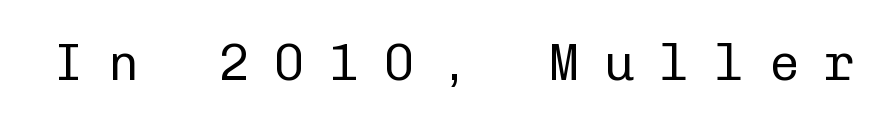
The font sits on the lighter half of the weight spectrum, regular included. Someone cranked the tracking dial way up on this one. The specimen reads as upright at a glance. This rendering employs a face without finishing strokes, i.e., a sans-serif.
